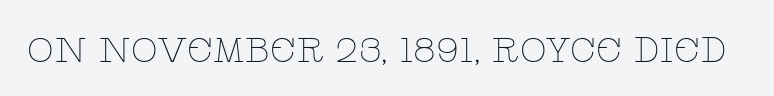
Letters have the restrained weight of plain body copy at most. Note the varied advance widths — an 'i' is clearly narrower than an 'm'. Observe the serifs anchoring each vertical stroke in this sample. Honestly, there is no underline to notice here at all. The specimen reads as upright at a glance. Standard letterfit; no display-style spreading of the glyphs.
